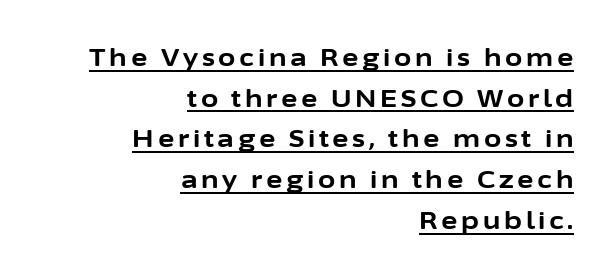
Q: Is the text bold? A: Yes.
Q: Is the text italic (slanted)? A: No, it is upright.
Q: Is the text underlined? A: Yes.
Q: How is the paragraph aligned? A: Right-aligned.
Q: Is the spacing between lines tight, normal or loose? A: Normal.
